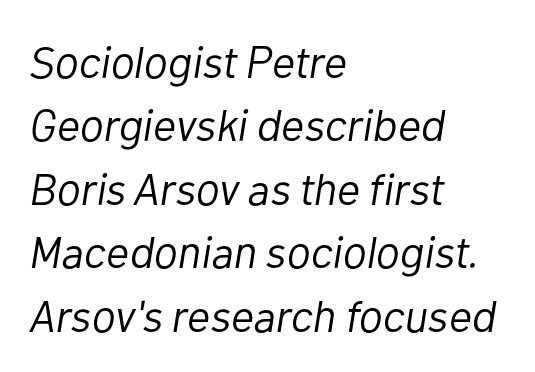
This is not heavy type; no bold has been used. In terms of posture, this sample is oblique. The rows are spaced the way most documents space them. The ragged edge is on the right, which tells us the setting is flush left.
